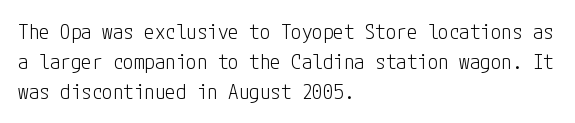
Q: Is the text bold? A: No.
Q: Is the text italic (slanted)? A: No, it is upright.
Q: Is the text underlined? A: No.
Q: How is the paragraph aligned? A: Left-aligned.
Q: Is the spacing between letters normal or unusually wide? A: Normal.
Q: Is the spacing between lines tight, normal or loose? A: Normal.
